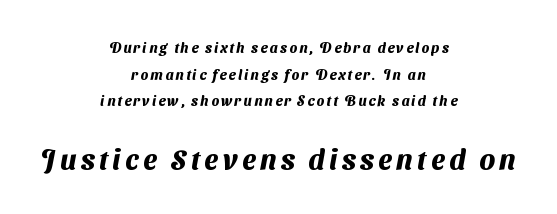
The image shows 28 px heavy sans-serif type; set centered, loose line spacing (1.9x), not underlined; the second (bottom) block is 2.0x larger; medium stroke contrast and a medium x-height.
